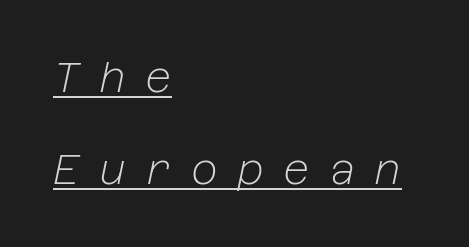
The image shows 41 px light type, italic (leaning right); set left-aligned, loose line spacing (2.24x), unusually wide letter spacing (+0.47 em), underlined; low stroke contrast and a medium x-height.
